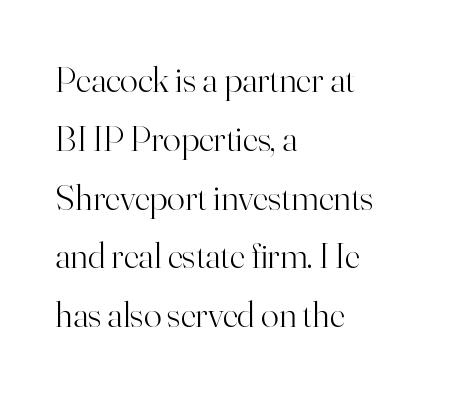
This reads as an unemphasized weight, regular at the heaviest. These lines are rendered in a variable-pitch font. Typographically, this falls in the serif category. You can tell it's not italic because the verticals are truly vertical.
